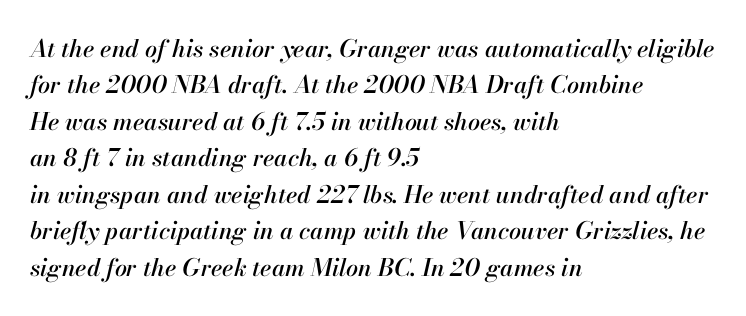
Q: Is the text italic (slanted)? A: Yes, it leans right by about 13 degrees.
Q: Is the text underlined? A: No.
Q: How is the paragraph aligned? A: Left-aligned.
Q: Is the spacing between letters normal or unusually wide? A: Normal.
Q: Is the spacing between lines tight, normal or loose? A: Normal.
